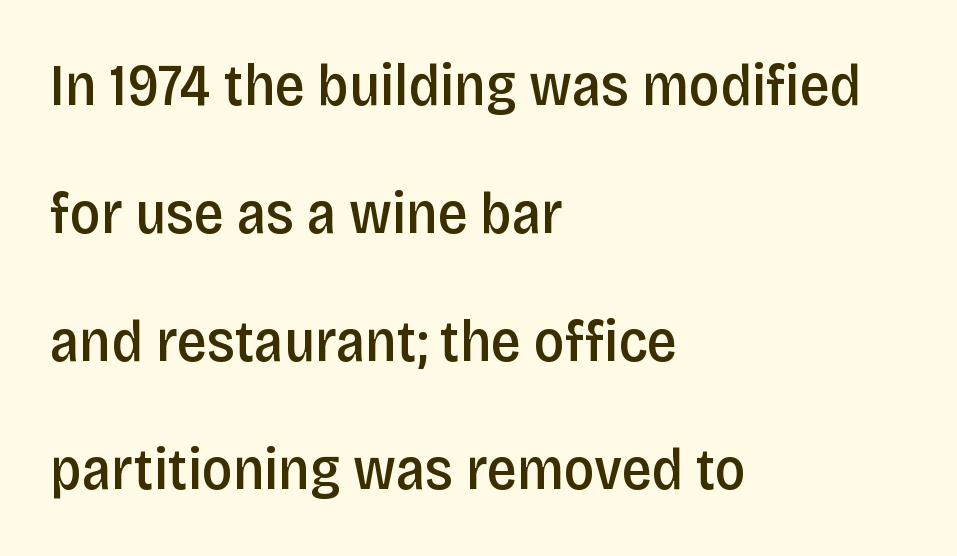
The letters stand straight up with perfectly vertical stems. Caption: standard tracking, unaltered. No word sits above an underline. Is the block centered? No — it sits flush against the left margin.
